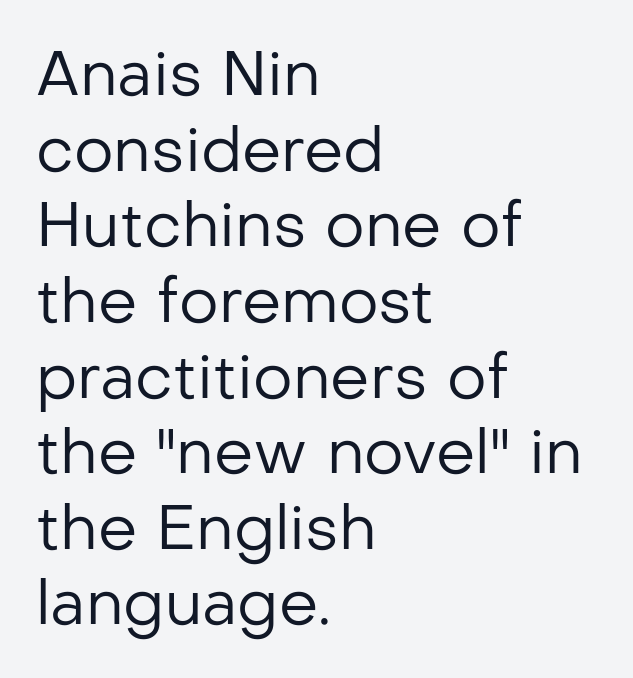
The image shows 62 px regular-weight sans-serif type, upright; set left-aligned, line spacing 1.22x, normal letter spacing, not underlined; low stroke contrast and a medium x-height.
